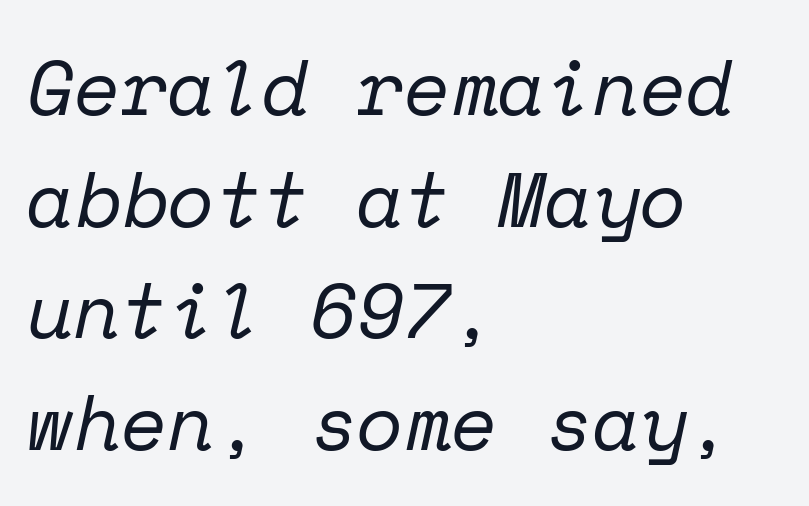
{"serif": "yes", "italic": "yes", "lean": "right", "slant_degrees": 12, "bold": "no", "weight": "regular", "width": "normal", "stroke_contrast": "low", "x_height": "medium", "monospaced": "yes", "underline": "no", "align": "left", "line_spacing": "normal", "line_spacing_ratio": 1.45, "letter_spacing": "normal", "letter_spacing_em": 0.0, "glyph_px": 77}
